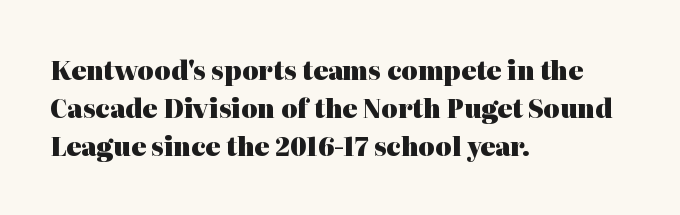
{"italic": "no", "bold": "yes", "underline": "no", "align": "left", "line_spacing": "normal", "line_spacing_ratio": 1.53, "letter_spacing": "normal", "letter_spacing_em": 0.0, "glyph_px": 25}
